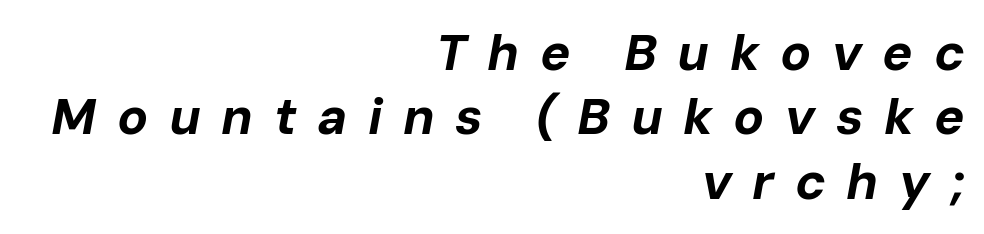
Q: Is the text bold? A: Yes.
Q: Is the text italic (slanted)? A: Yes, it leans right by about 10 degrees.
Q: Is the text underlined? A: No.
Q: How is the paragraph aligned? A: Right-aligned.
Q: Is the spacing between letters normal or unusually wide? A: Unusually wide.
Q: Is the spacing between lines tight, normal or loose? A: Normal.
Q: Width (condensed, normal, or wide)? A: Normal.
Q: Stroke contrast? A: Low.
Q: x-height? A: Medium.
Q: Monospaced? A: No.
